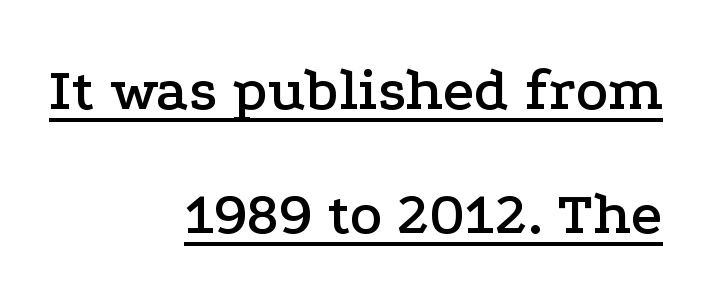
{"serif": "yes", "italic": "no", "width": "wide", "stroke_contrast": "low", "x_height": "medium", "monospaced": "no", "underline": "yes", "align": "right", "line_spacing": "loose", "line_spacing_ratio": 2.03, "letter_spacing": "normal", "letter_spacing_em": 0.0, "glyph_px": 61}
